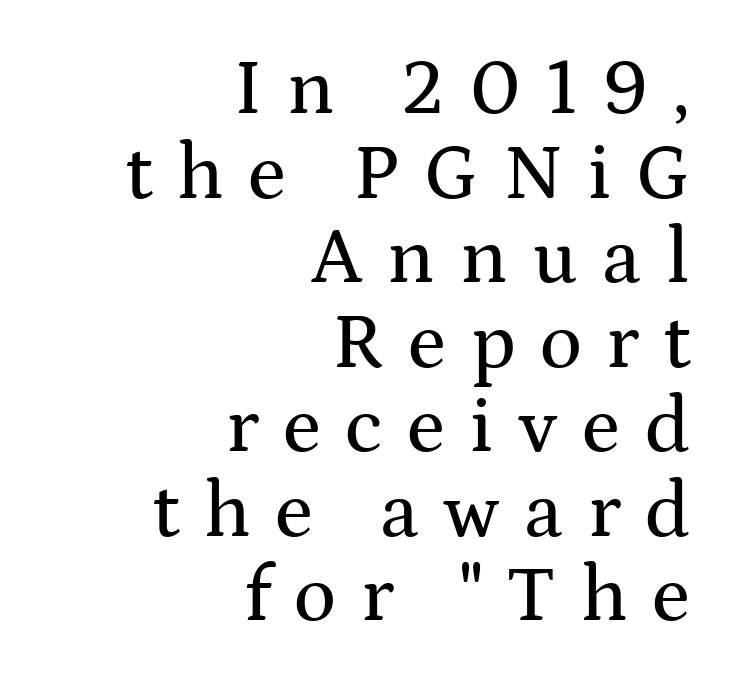
{"serif": "yes", "italic": "no", "width": "wide", "stroke_contrast": "medium", "x_height": "medium", "monospaced": "no", "underline": "no", "align": "right", "line_spacing": "tight", "line_spacing_ratio": 1.07, "letter_spacing": "wide", "letter_spacing_em": 0.31, "glyph_px": 79}
